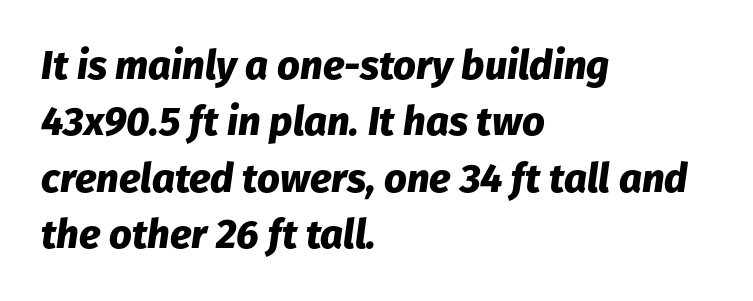
Q: Is the text bold? A: Yes.
Q: Is the text italic (slanted)? A: Yes, it leans right by about 8 degrees.
Q: Is the text underlined? A: No.
Q: How is the paragraph aligned? A: Left-aligned.
Q: Is the spacing between letters normal or unusually wide? A: Normal.
Q: Is the spacing between lines tight, normal or loose? A: Normal.
Q: Width (condensed, normal, or wide)? A: Normal.
Q: Stroke contrast? A: Low.
Q: x-height? A: Medium.
Q: Monospaced? A: No.
